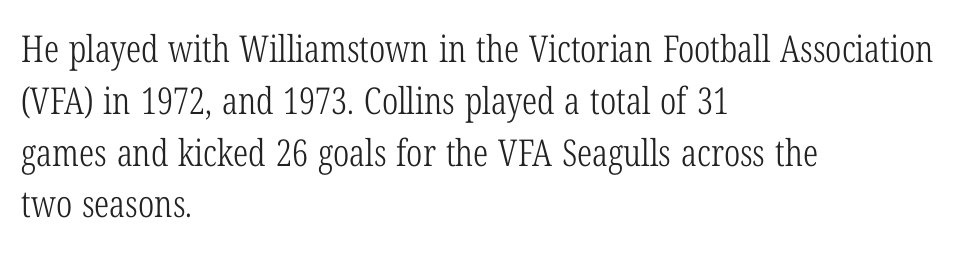
Q: Is the text bold? A: No.
Q: Is the text italic (slanted)? A: No, it is upright.
Q: Is the typeface a serif or a sans-serif typeface? A: Serif.
Q: Is the text underlined? A: No.
Q: How is the paragraph aligned? A: Left-aligned.
Q: Is the spacing between letters normal or unusually wide? A: Normal.
Q: Is the spacing between lines tight, normal or loose? A: Normal.
Q: Width (condensed, normal, or wide)? A: Condensed.
Q: Stroke contrast? A: Low.
Q: x-height? A: Medium.
Q: Monospaced? A: No.
